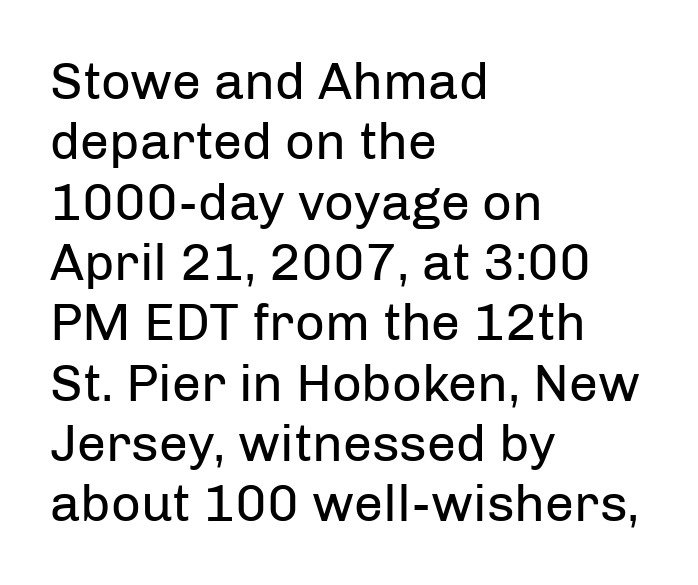
{"serif": "no", "italic": "no", "bold": "no", "weight": "regular", "width": "normal", "stroke_contrast": "low", "x_height": "medium", "monospaced": "no", "underline": "no", "align": "left", "line_spacing_ratio": 1.16, "letter_spacing": "normal", "letter_spacing_em": 0.0, "glyph_px": 52}
